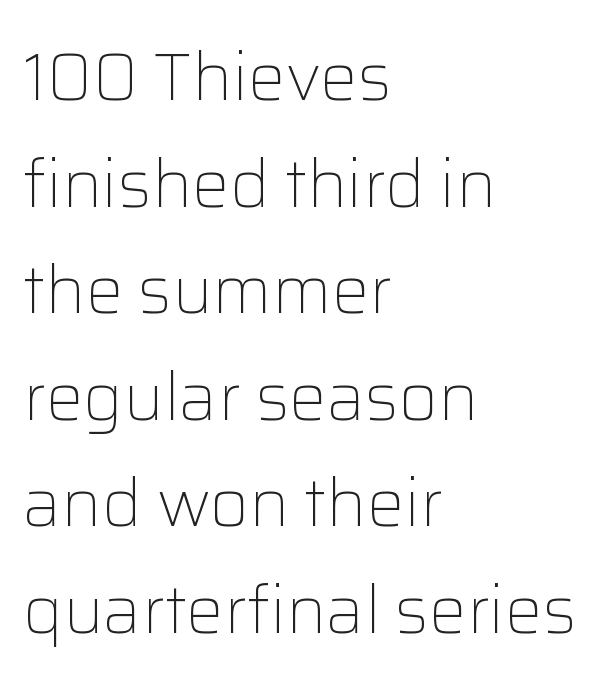
The image shows 67 px light sans-serif type, upright; set left-aligned, normal line spacing (1.59x), normal letter spacing, not underlined; low stroke contrast and a medium x-height.
